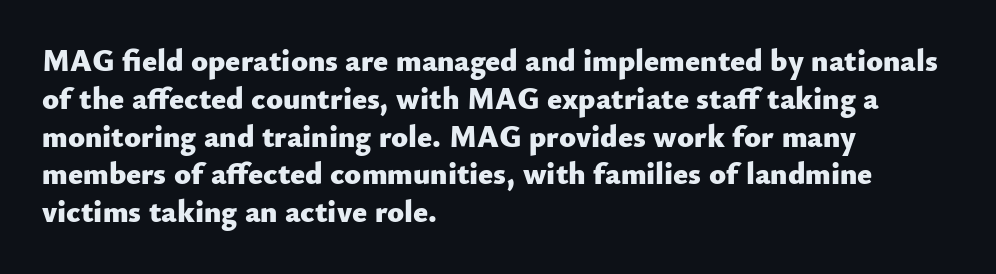
The image shows 31 px heavy sans-serif type, upright; set left-aligned, line spacing 1.22x, normal letter spacing, not underlined; low stroke contrast and a small x-height.
